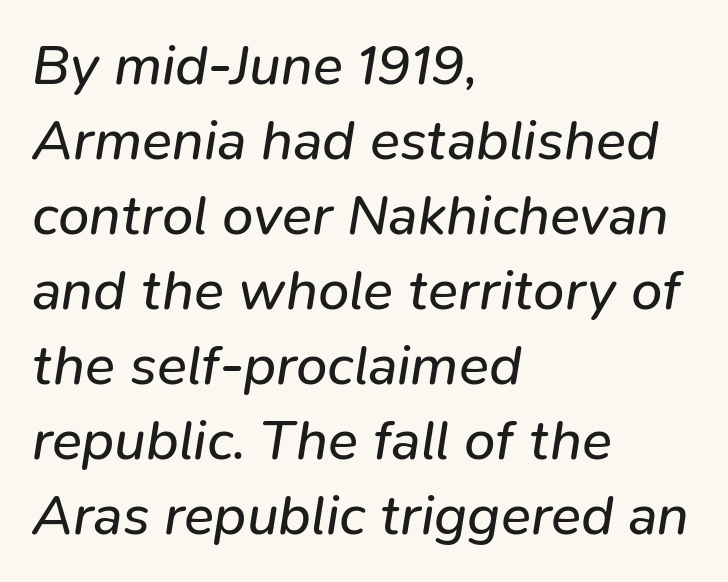
{"italic": "yes", "lean": "right", "slant_degrees": 9, "bold": "no", "weight": "regular", "width": "normal", "stroke_contrast": "low", "x_height": "medium", "monospaced": "no", "underline": "no", "align": "left", "line_spacing": "normal", "line_spacing_ratio": 1.34, "letter_spacing": "normal", "letter_spacing_em": 0.0, "glyph_px": 56}
